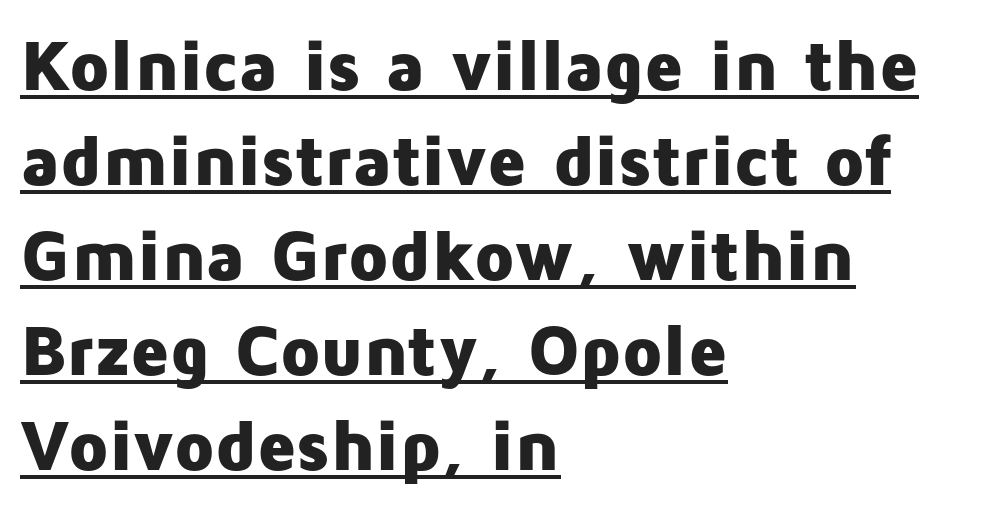
The image shows 72 px heavy sans-serif type, upright; set left-aligned, normal line spacing (1.32x), normal letter spacing, underlined; low stroke contrast and a medium x-height.
